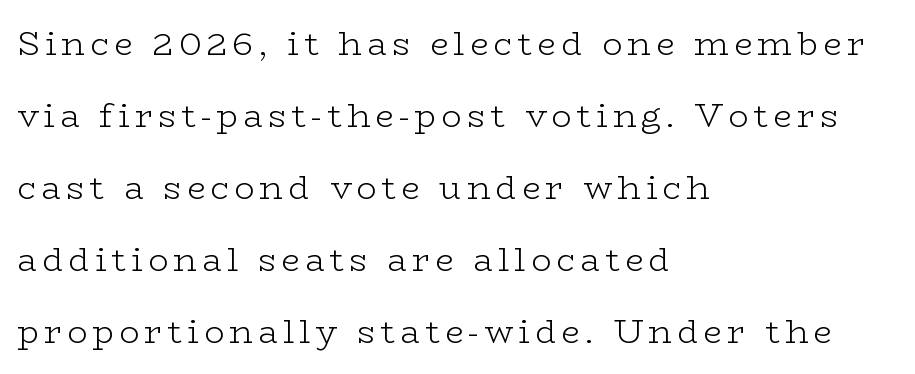
In CSS terms this would be text-align: left. Is this a fixed-width face? No — the glyphs have proportional, varying widths. A light-to-regular cut is what we see here. What kind of face is this? One with serifs. The words here are not underlined. The letters stand straight up with perfectly vertical stems.
